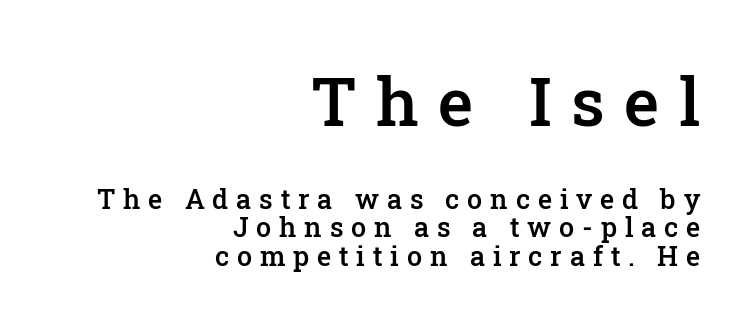
Character widths vary here, with narrow letters taking less room than wide ones. The specimen reads as upright at a glance. A typesetter would call this heavily tracked-out type. Tightly led — the rows are bunched. Underline: absent.
